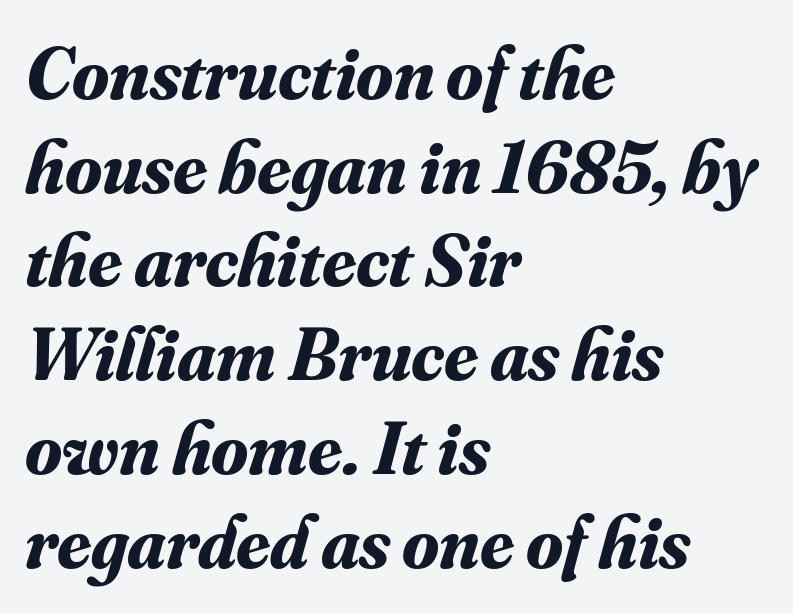
Q: Is the text bold? A: Yes.
Q: Is the text italic (slanted)? A: Yes, it leans right by about 16 degrees.
Q: Is the typeface a serif or a sans-serif typeface? A: Serif.
Q: Is the text underlined? A: No.
Q: How is the paragraph aligned? A: Left-aligned.
Q: Is the spacing between letters normal or unusually wide? A: Normal.
Q: Is the spacing between lines tight, normal or loose? A: Normal.
Q: Width (condensed, normal, or wide)? A: Normal.
Q: Stroke contrast? A: Medium.
Q: x-height? A: Small.
Q: Monospaced? A: No.
